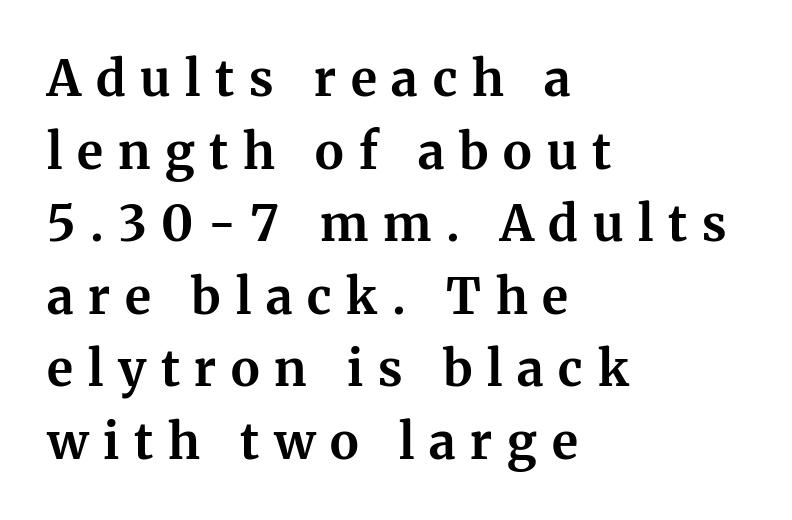
The paragraph shown leans on its left margin. These lines have a slow, spaced-out rhythm from letter to letter. Proportional: the letters do not fall into vertical columns. When letters stand straight like this, we call the style roman or upright. In terms of weight, the rendering is a true, heavy bold. Vertical spacing — default.
